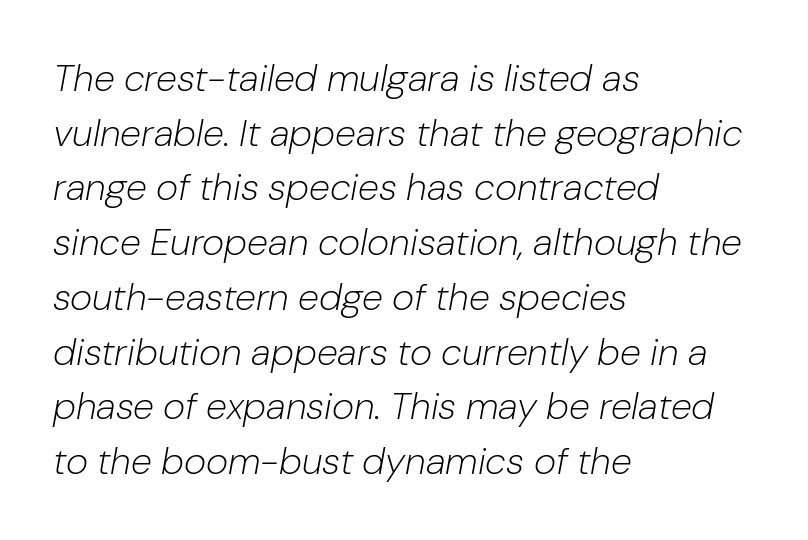
{"italic": "yes", "lean": "right", "slant_degrees": 10, "bold": "no", "weight": "light", "width": "normal", "stroke_contrast": "low", "x_height": "medium", "monospaced": "no", "underline": "no", "align": "left", "line_spacing": "normal", "line_spacing_ratio": 1.44, "letter_spacing": "normal", "letter_spacing_em": 0.0, "glyph_px": 38}
